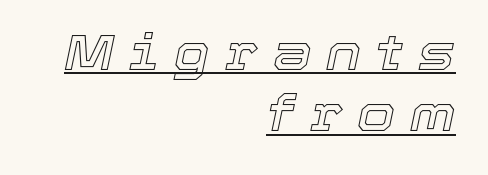
{"italic": "yes", "lean": "right", "slant_degrees": 12, "width": "normal", "x_height": "medium", "monospaced": "no", "underline": "yes", "align": "right", "line_spacing": "normal", "line_spacing_ratio": 1.25, "letter_spacing": "wide", "letter_spacing_em": 0.3, "glyph_px": 49}
